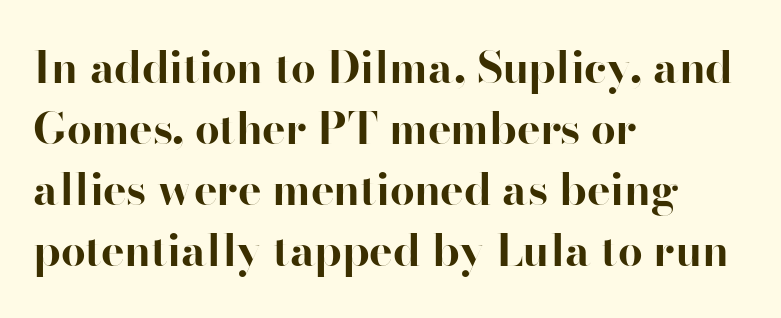
The image shows 44 px bold sans-serif type, upright; set left-aligned, normal line spacing (1.39x), normal letter spacing, not underlined; high stroke contrast and a small x-height.
